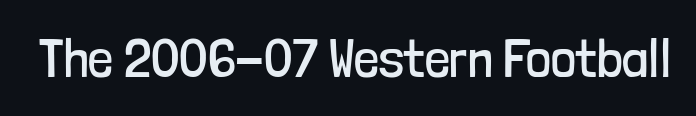
The image shows 55 px regular-weight, condensed sans-serif type, upright; set normal letter spacing, not underlined; low stroke contrast and a medium x-height.
